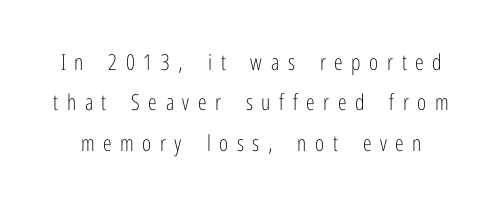
Q: Is the text bold? A: No.
Q: Is the text italic (slanted)? A: No, it is upright.
Q: Is the text underlined? A: No.
Q: Is the spacing between letters normal or unusually wide? A: Unusually wide.
